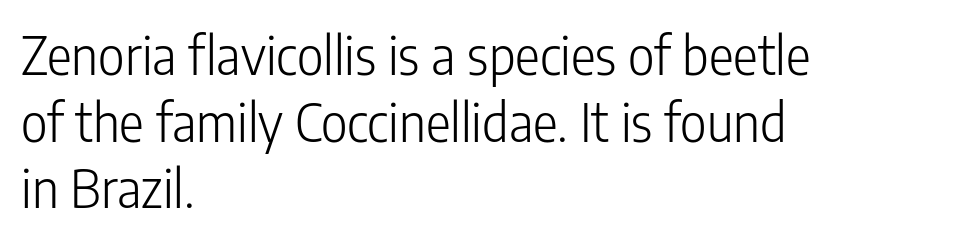
Q: Is the text bold? A: No.
Q: Is the text italic (slanted)? A: No, it is upright.
Q: Is the typeface a serif or a sans-serif typeface? A: Sans-serif.
Q: Is the text underlined? A: No.
Q: How is the paragraph aligned? A: Left-aligned.
Q: Is the spacing between letters normal or unusually wide? A: Normal.
Q: Is the spacing between lines tight, normal or loose? A: Normal.
Q: Width (condensed, normal, or wide)? A: Condensed.
Q: Stroke contrast? A: Low.
Q: x-height? A: Medium.
Q: Monospaced? A: No.
